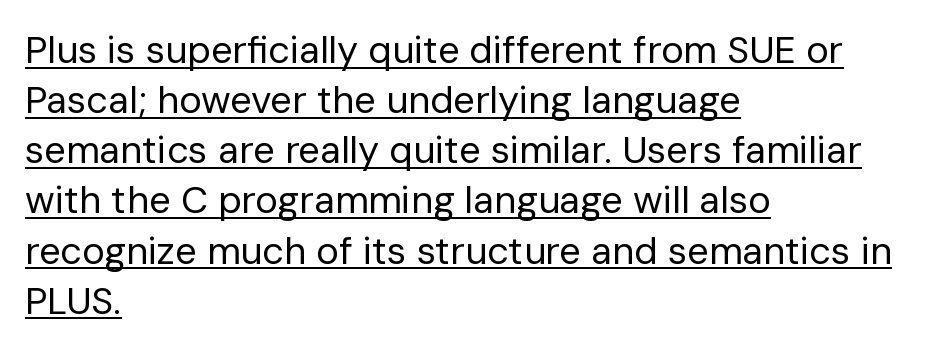
The image shows 38 px regular-weight sans-serif type, upright; set left-aligned, normal line spacing (1.32x), normal letter spacing, underlined; low stroke contrast and a medium x-height.
